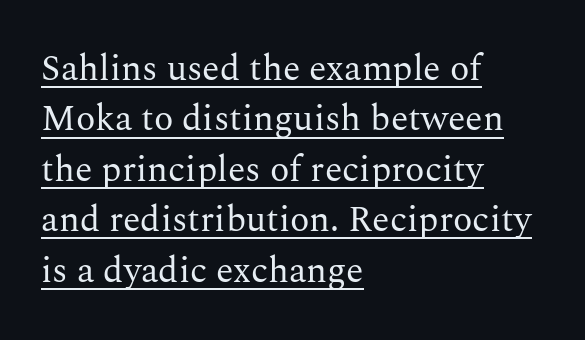
Q: Is the text bold? A: No.
Q: Is the text italic (slanted)? A: No, it is upright.
Q: Is the typeface a serif or a sans-serif typeface? A: Serif.
Q: Is the text underlined? A: Yes.
Q: How is the paragraph aligned? A: Left-aligned.
Q: Is the spacing between letters normal or unusually wide? A: Normal.
Q: Is the spacing between lines tight, normal or loose? A: Normal.
Q: Width (condensed, normal, or wide)? A: Normal.
Q: Stroke contrast? A: Medium.
Q: x-height? A: Medium.
Q: Monospaced? A: No.
